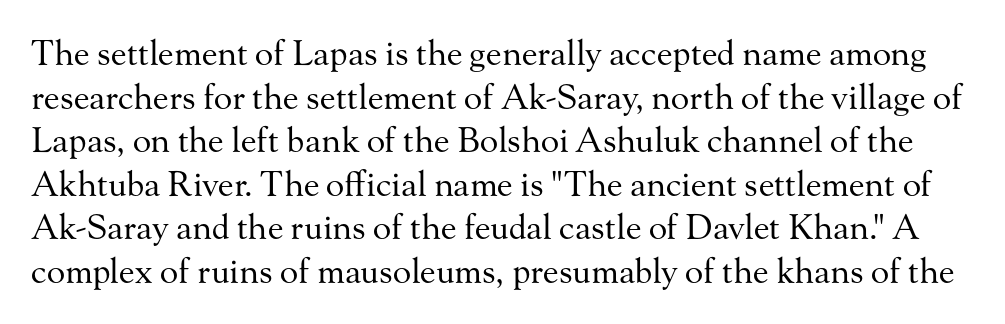
Q: Is the text bold? A: No.
Q: Is the text italic (slanted)? A: No, it is upright.
Q: Is the typeface a serif or a sans-serif typeface? A: Serif.
Q: Is the text underlined? A: No.
Q: Is the spacing between letters normal or unusually wide? A: Normal.
Q: Is the spacing between lines tight, normal or loose? A: Normal.
Q: Width (condensed, normal, or wide)? A: Normal.
Q: Stroke contrast? A: Medium.
Q: x-height? A: Small.
Q: Monospaced? A: No.
